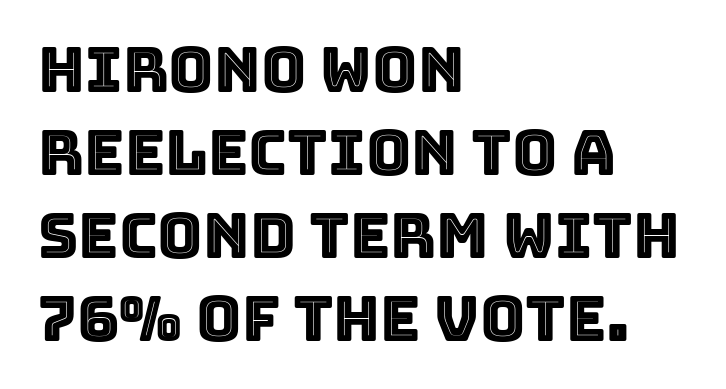
Ascenders rise straight up at ninety degrees. Each letter keeps its own natural width here, so spacing adapts to shape. Honestly, there is no underline to notice here at all. One-word summary of the alignment: left.
